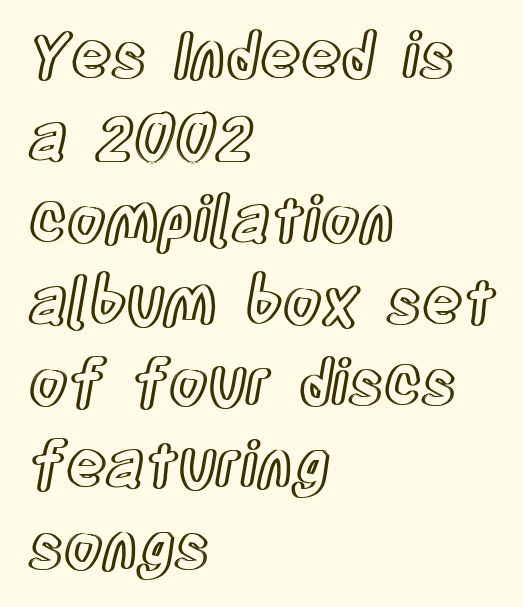
Q: Is the text italic (slanted)? A: Yes.
Q: Is the text underlined? A: No.
Q: How is the paragraph aligned? A: Left-aligned.
Q: Is the spacing between letters normal or unusually wide? A: Normal.
Q: Is the spacing between lines tight, normal or loose? A: Normal.
Q: Width (condensed, normal, or wide)? A: Condensed.
Q: x-height? A: Large.
Q: Monospaced? A: No.
